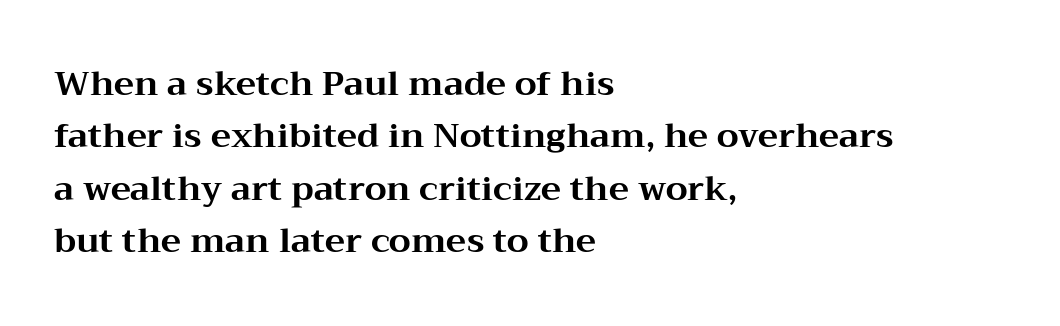
Q: Is the text bold? A: Yes.
Q: Is the text italic (slanted)? A: No, it is upright.
Q: Is the typeface a serif or a sans-serif typeface? A: Serif.
Q: Is the text underlined? A: No.
Q: How is the paragraph aligned? A: Left-aligned.
Q: Is the spacing between letters normal or unusually wide? A: Normal.
Q: Is the spacing between lines tight, normal or loose? A: Normal.
Q: Width (condensed, normal, or wide)? A: Wide.
Q: Stroke contrast? A: Medium.
Q: x-height? A: Medium.
Q: Monospaced? A: No.
